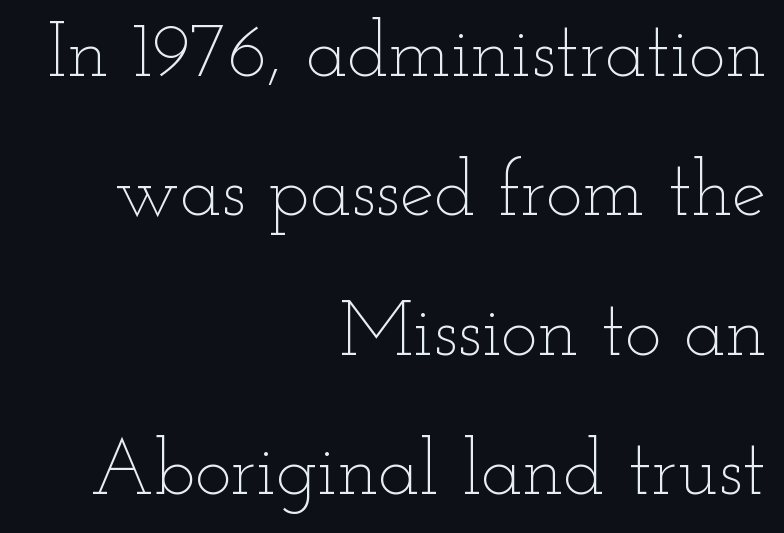
Teacher's note: observe the even right margin — that is flush-right alignment. The passage shown is typed in a proportional face where columns would drift. A bare baseline throughout the passage. These lines were composed using upright roman letters. Stem width sits at or under what a default text font uses. Observe the ordinary spacing: letters are neighbours, not strangers.
